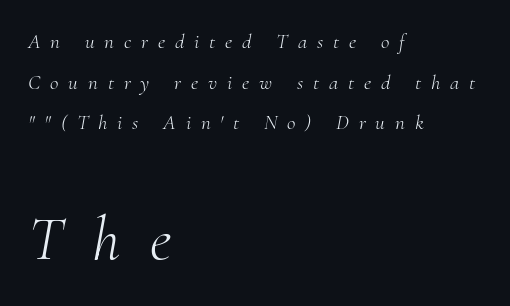
Q: Is the text bold? A: No.
Q: Is the text italic (slanted)? A: Yes, it leans right by about 10 degrees.
Q: Is the typeface a serif or a sans-serif typeface? A: Serif.
Q: Is the text underlined? A: No.
Q: How is the paragraph aligned? A: Left-aligned.
Q: Is the spacing between letters normal or unusually wide? A: Unusually wide.
Q: Is the spacing between lines tight, normal or loose? A: Loose.
Q: Which block of text is set in a larger size, the first (top) or the second (bottom)? A: The second (bottom) one.
Q: Width (condensed, normal, or wide)? A: Normal.
Q: Stroke contrast? A: Medium.
Q: x-height? A: Small.
Q: Monospaced? A: No.
